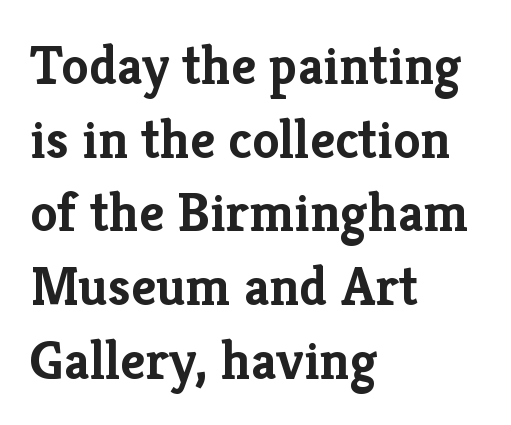
Q: Is the text bold? A: Yes.
Q: Is the text italic (slanted)? A: No, it is upright.
Q: Is the typeface a serif or a sans-serif typeface? A: Serif.
Q: Is the text underlined? A: No.
Q: How is the paragraph aligned? A: Left-aligned.
Q: Is the spacing between letters normal or unusually wide? A: Normal.
Q: Is the spacing between lines tight, normal or loose? A: Normal.
Q: Width (condensed, normal, or wide)? A: Normal.
Q: Stroke contrast? A: Low.
Q: x-height? A: Medium.
Q: Monospaced? A: No.
